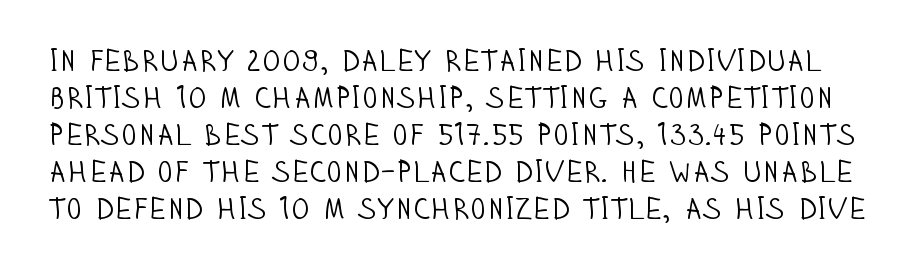
The passage shown is typed in a proportional face where columns would drift. Does extra space separate the letters? No, they use regular spacing. Italic: no, the glyphs are upright roman. These lines are composed in type without serifs.
